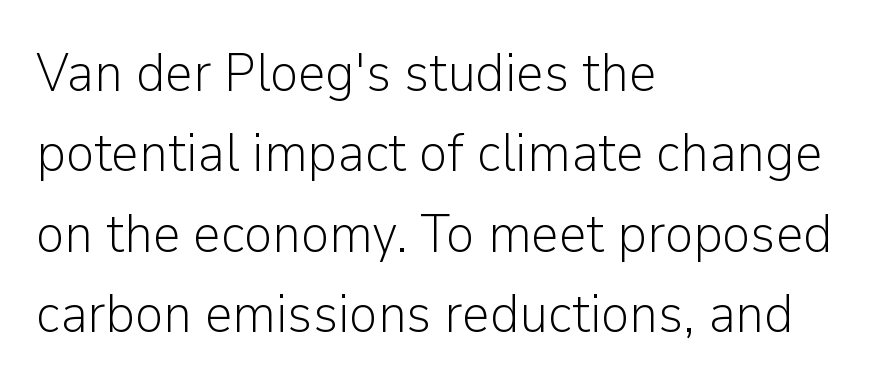
Unlike a traditional serif, this face leaves its strokes unadorned. One-word summary of the alignment: left. The passage shown stacks its lines at a standard gap. The cut favours lightness, reaching ordinary text weight at its darkest. Look at the tracking — it's just the regular setting, nothing added.
